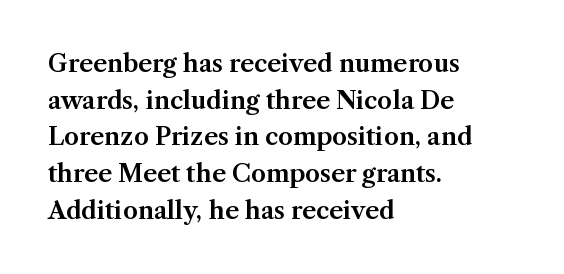
Q: Is the text italic (slanted)? A: No, it is upright.
Q: Is the text underlined? A: No.
Q: How is the paragraph aligned? A: Left-aligned.
Q: Is the spacing between letters normal or unusually wide? A: Normal.
Q: Is the spacing between lines tight, normal or loose? A: Normal.
